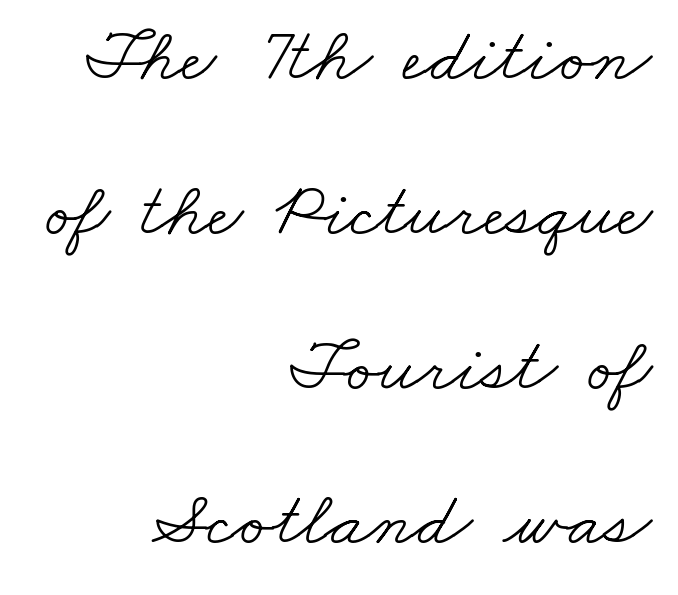
Q: Is the text bold? A: No.
Q: Is the typeface a serif or a sans-serif typeface? A: Serif.
Q: Is the text underlined? A: No.
Q: How is the paragraph aligned? A: Right-aligned.
Q: Is the spacing between letters normal or unusually wide? A: Normal.
Q: Is the spacing between lines tight, normal or loose? A: Loose.
Q: Width (condensed, normal, or wide)? A: Wide.
Q: Stroke contrast? A: Low.
Q: x-height? A: Small.
Q: Monospaced? A: No.
